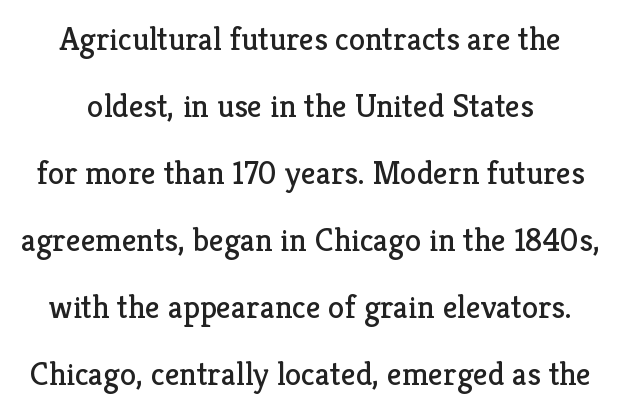
{"serif": "yes", "italic": "no", "bold": "no", "weight": "regular", "width": "normal", "stroke_contrast": "low", "x_height": "medium", "monospaced": "no", "underline": "no", "line_spacing": "loose", "line_spacing_ratio": 2.03, "letter_spacing": "normal", "letter_spacing_em": 0.0, "glyph_px": 33}
